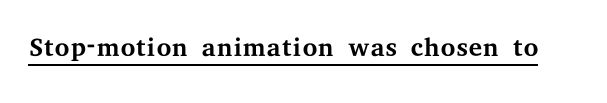
The image shows 38 px regular-weight, wide serif type, upright; set normal letter spacing, underlined; medium stroke contrast and a medium x-height.
